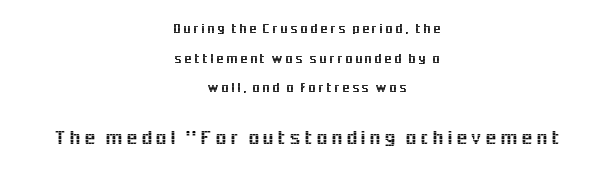
{"italic": "no", "underline": "no", "align": "center", "line_spacing": "loose", "line_spacing_ratio": 2.12, "larger_block": "second", "size_ratio": 1.5, "glyph_px": 21}
